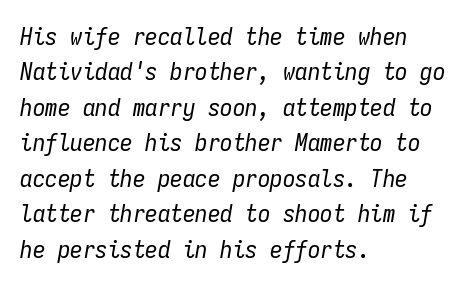
Q: Is the text bold? A: No.
Q: Is the text italic (slanted)? A: Yes, it leans right by about 9 degrees.
Q: Is the text underlined? A: No.
Q: How is the paragraph aligned? A: Left-aligned.
Q: Is the spacing between letters normal or unusually wide? A: Normal.
Q: Is the spacing between lines tight, normal or loose? A: Normal.
